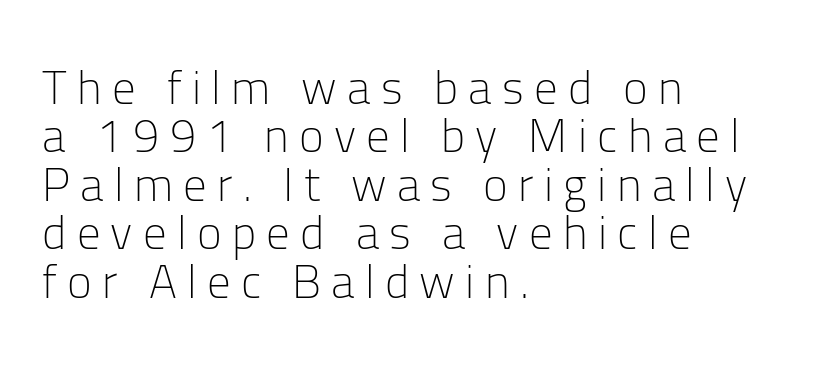
Quick note: not italic, upright. Is the stroke heavy? The answer is a plain regular-or-lighter. The passage shown has open, widely tracked lettering throughout. Line beginnings align vertically; line endings do not. The block of text is dense from top to bottom, with scant space between rows. Is this a fixed-width face? No — the glyphs have proportional, varying widths.
